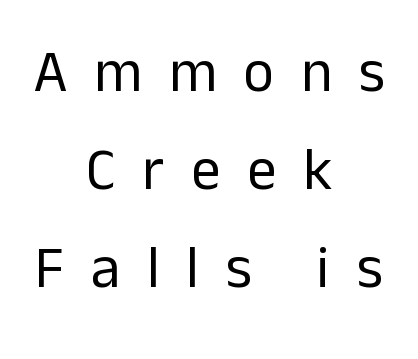
Q: Is the text bold? A: No.
Q: Is the text italic (slanted)? A: No, it is upright.
Q: Is the typeface a serif or a sans-serif typeface? A: Sans-serif.
Q: Is the text underlined? A: No.
Q: How is the paragraph aligned? A: Centered.
Q: Is the spacing between letters normal or unusually wide? A: Unusually wide.
Q: Is the spacing between lines tight, normal or loose? A: Normal.
Q: Width (condensed, normal, or wide)? A: Normal.
Q: Stroke contrast? A: Low.
Q: x-height? A: Medium.
Q: Monospaced? A: No.
